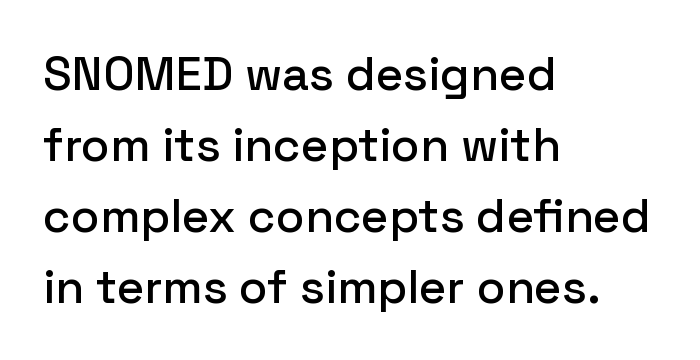
Q: Is the text italic (slanted)? A: No, it is upright.
Q: Is the typeface a serif or a sans-serif typeface? A: Sans-serif.
Q: Is the text underlined? A: No.
Q: How is the paragraph aligned? A: Left-aligned.
Q: Is the spacing between letters normal or unusually wide? A: Normal.
Q: Is the spacing between lines tight, normal or loose? A: Normal.
Q: Width (condensed, normal, or wide)? A: Normal.
Q: Stroke contrast? A: Low.
Q: x-height? A: Medium.
Q: Monospaced? A: No.
